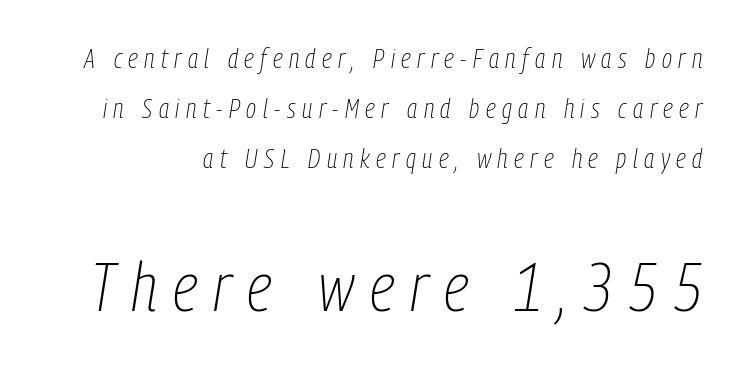
Q: Is the text bold? A: No.
Q: Is the text italic (slanted)? A: Yes, it leans right by about 9 degrees.
Q: Is the text underlined? A: No.
Q: Is the spacing between letters normal or unusually wide? A: Unusually wide.
Q: Which block of text is set in a larger size, the first (top) or the second (bottom)? A: The second (bottom) one.
Q: Width (condensed, normal, or wide)? A: Condensed.
Q: Stroke contrast? A: Low.
Q: x-height? A: Medium.
Q: Monospaced? A: No.
